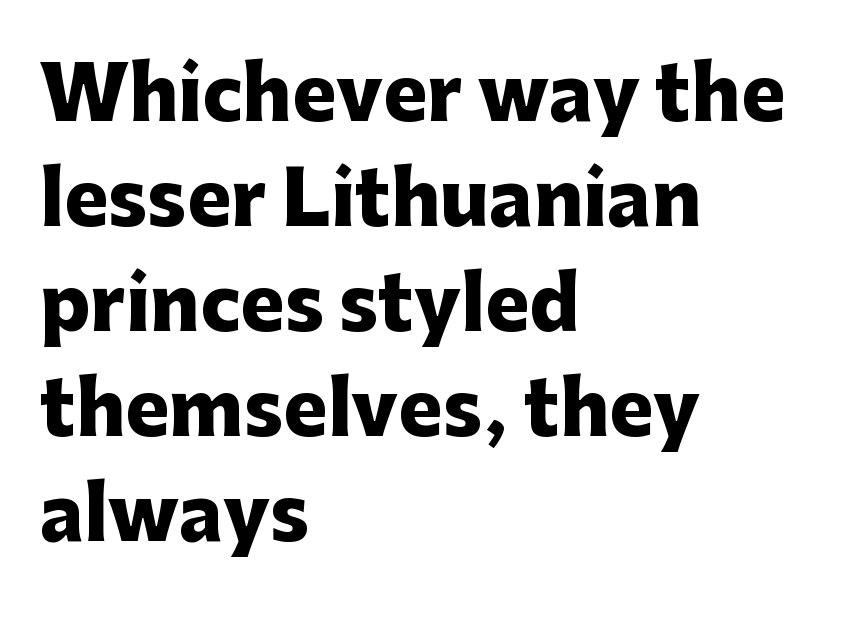
Q: Is the text bold? A: Yes.
Q: Is the text italic (slanted)? A: No, it is upright.
Q: Is the typeface a serif or a sans-serif typeface? A: Sans-serif.
Q: Is the text underlined? A: No.
Q: How is the paragraph aligned? A: Left-aligned.
Q: Is the spacing between letters normal or unusually wide? A: Normal.
Q: Is the spacing between lines tight, normal or loose? A: Normal.
Q: Width (condensed, normal, or wide)? A: Normal.
Q: Stroke contrast? A: Low.
Q: x-height? A: Medium.
Q: Monospaced? A: No.
